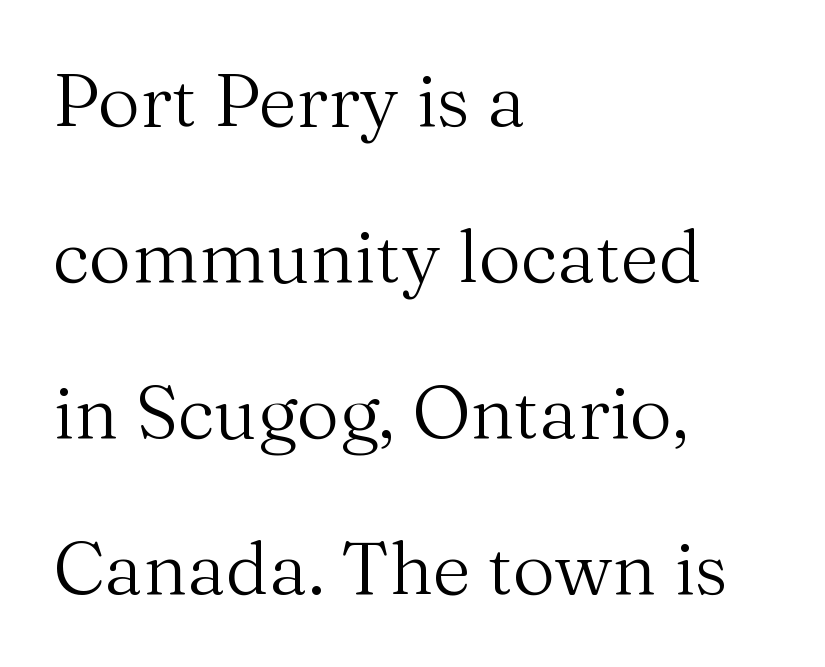
Q: Is the text bold? A: No.
Q: Is the text italic (slanted)? A: No, it is upright.
Q: Is the typeface a serif or a sans-serif typeface? A: Serif.
Q: Is the text underlined? A: No.
Q: How is the paragraph aligned? A: Left-aligned.
Q: Is the spacing between letters normal or unusually wide? A: Normal.
Q: Is the spacing between lines tight, normal or loose? A: Loose.
Q: Width (condensed, normal, or wide)? A: Normal.
Q: Stroke contrast? A: Medium.
Q: x-height? A: Medium.
Q: Monospaced? A: No.
